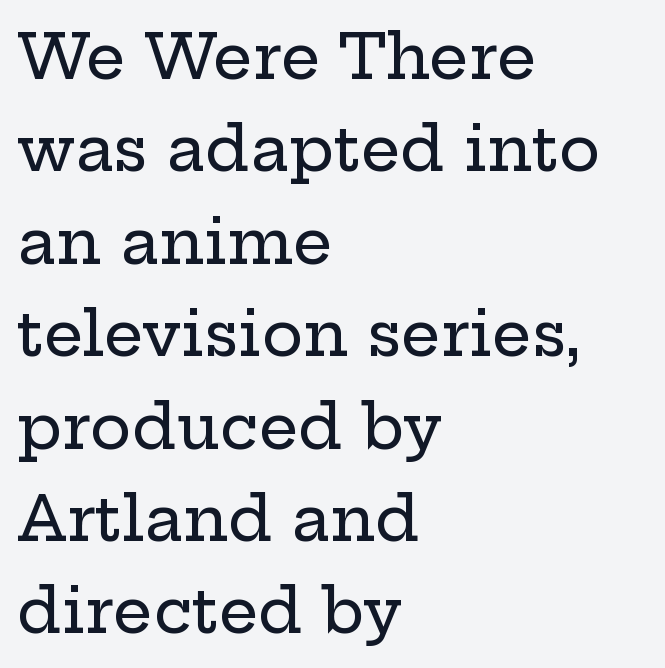
The image shows 62 px wide serif type, upright; set left-aligned, normal line spacing (1.49x), normal letter spacing, not underlined; low stroke contrast and a medium x-height.
